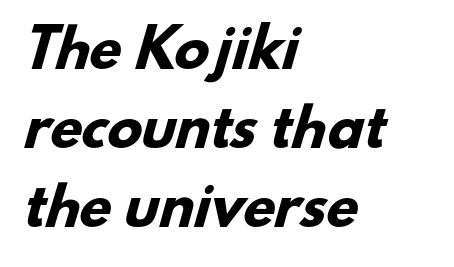
Spacing verdict: proportional, widths tailored to each character. Letters rest on an invisible, unmarked baseline. Alignment: flush left. The face used here is rendered with its standard letterfit. No feet cap the strokes, marking this as sans-serif type.
